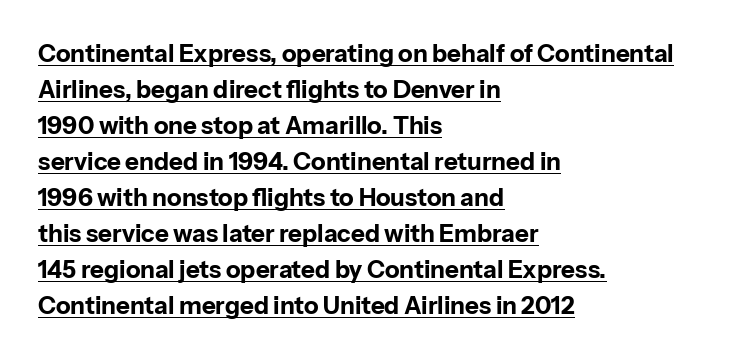
Rendered with straight, roman letterforms. In terms of letterspacing, this is plain default setting. The text block is weighted toward the left margin, trailing off unevenly rightward. Quick note: underline on. A dark, heavy texture on the line: the type is bold. The passage shown stacks its lines at a standard gap.
